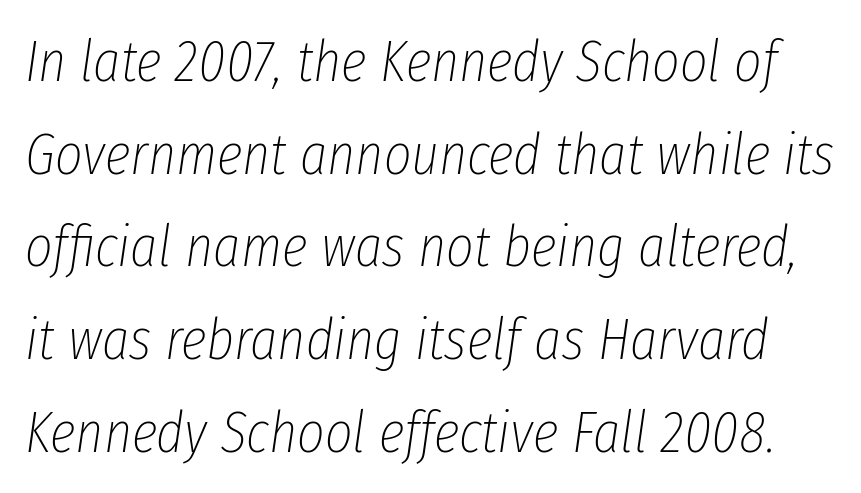
Q: Is the text bold? A: No.
Q: Is the text italic (slanted)? A: Yes, it leans right by about 8 degrees.
Q: Is the text underlined? A: No.
Q: Is the spacing between letters normal or unusually wide? A: Normal.
Q: Is the spacing between lines tight, normal or loose? A: Normal.
Q: Width (condensed, normal, or wide)? A: Condensed.
Q: Stroke contrast? A: Low.
Q: x-height? A: Medium.
Q: Monospaced? A: No.
